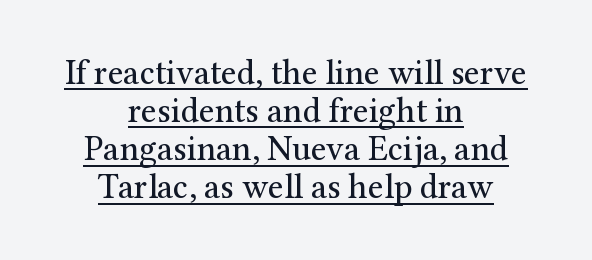
The image shows 35 px regular-weight serif type, upright; set centered, tight line spacing (1.09x), normal letter spacing, underlined; medium stroke contrast and a medium x-height.
